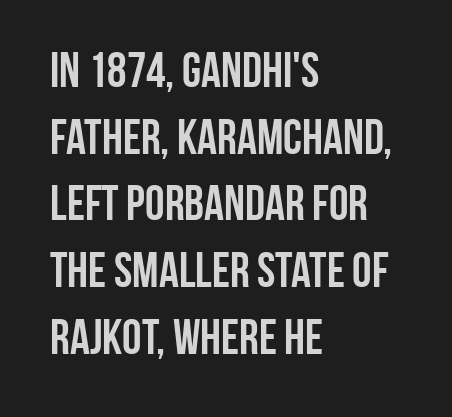
The image shows 49 px semibold, condensed sans-serif type, upright; set left-aligned, normal line spacing (1.36x), normal letter spacing, not underlined; low stroke contrast and a large x-height.
